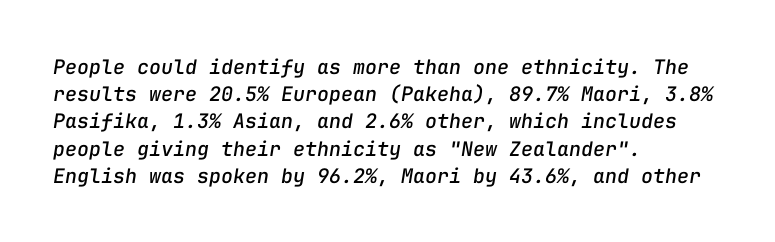
The image shows 20 px text type, italic (leaning right); set left-aligned, normal line spacing (1.36x), normal letter spacing, not underlined.
